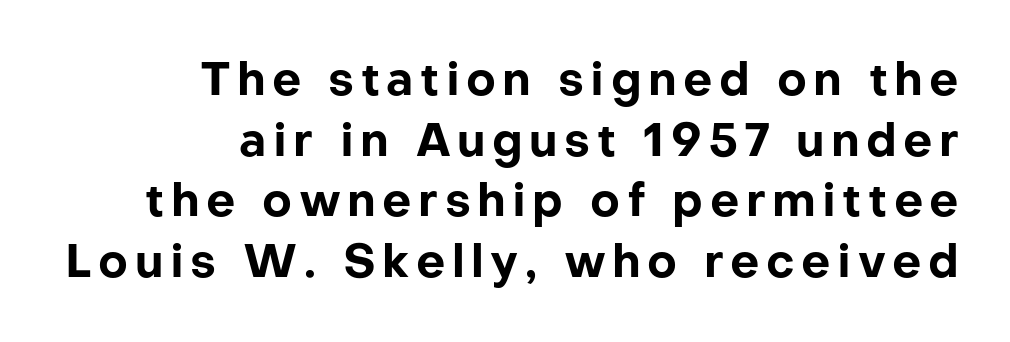
The image shows 46 px bold sans-serif type, upright; set right-aligned, normal line spacing (1.32x), not underlined; low stroke contrast and a medium x-height.
